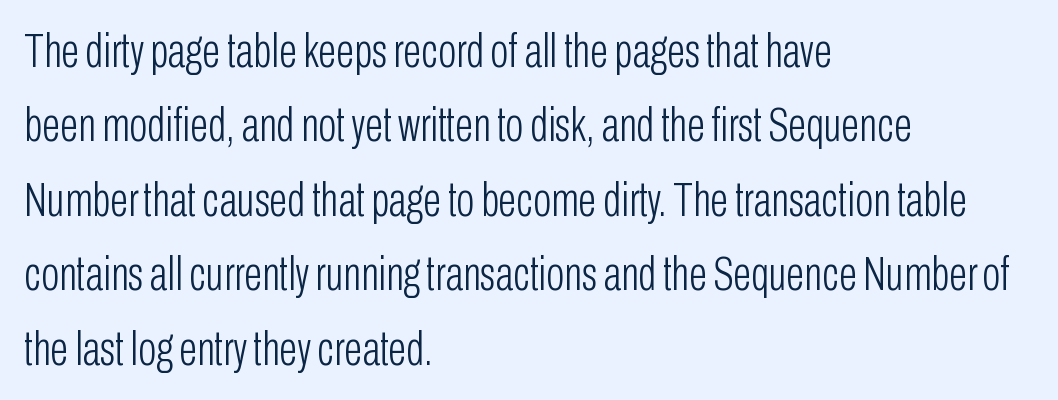
The image shows 48 px light, condensed sans-serif type, upright; set left-aligned, normal line spacing (1.55x), normal letter spacing, not underlined; low stroke contrast and a medium x-height.
